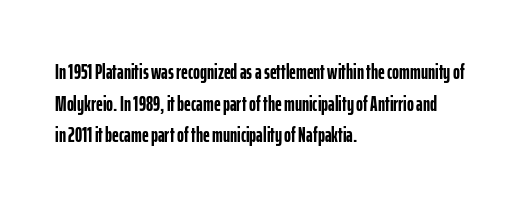
This is roman type, the default non-slanted kind. Observe the ordinary spacing: letters are neighbours, not strangers. The space between consecutive lines is moderate. Leftover space on each line is placed entirely after the last word. The string is rendered with underlining switched off. What weight is shown? A full bold with thick strokes.
